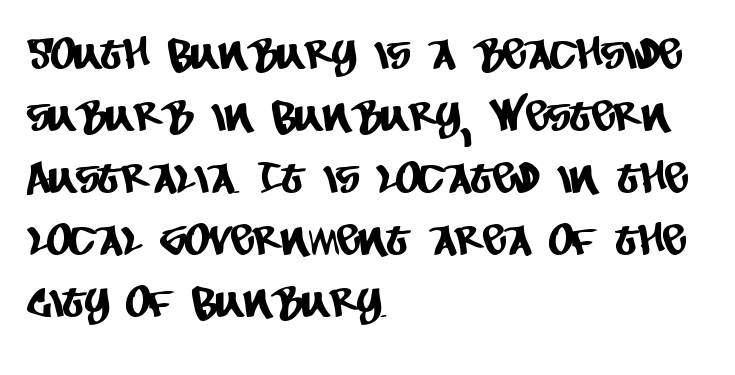
The image shows 43 px condensed sans-serif type; set left-aligned, normal line spacing (1.44x), normal letter spacing, not underlined; low stroke contrast and a large x-height.
